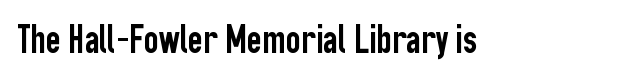
The image shows 41 px condensed sans-serif type, upright; set normal letter spacing, not underlined; low stroke contrast and a medium x-height.
